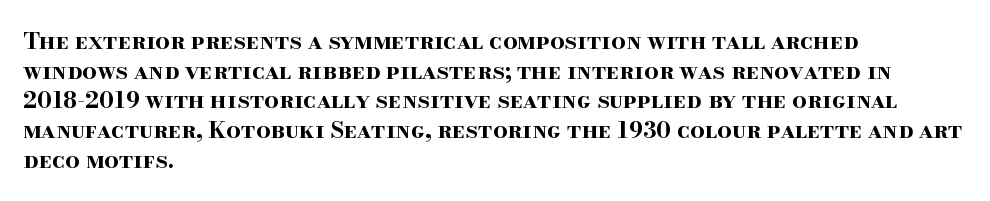
Q: Is the text bold? A: Yes.
Q: Is the text italic (slanted)? A: No, it is upright.
Q: Is the text underlined? A: No.
Q: How is the paragraph aligned? A: Left-aligned.
Q: Is the spacing between letters normal or unusually wide? A: Normal.
Q: Is the spacing between lines tight, normal or loose? A: Normal.
